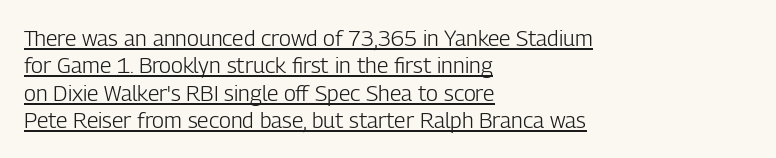
Q: Is the text bold? A: No.
Q: Is the text italic (slanted)? A: No, it is upright.
Q: Is the text underlined? A: Yes.
Q: How is the paragraph aligned? A: Left-aligned.
Q: Is the spacing between letters normal or unusually wide? A: Normal.
Q: Is the spacing between lines tight, normal or loose? A: Normal.
